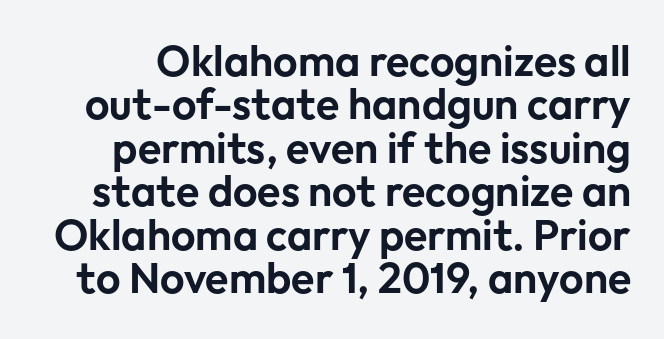
{"serif": "no", "italic": "no", "width": "normal", "stroke_contrast": "low", "x_height": "medium", "monospaced": "no", "underline": "no", "line_spacing": "tight", "line_spacing_ratio": 1.01, "letter_spacing": "normal", "letter_spacing_em": 0.0, "glyph_px": 43}
